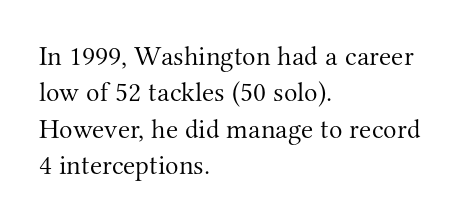
{"serif": "yes", "italic": "no", "bold": "no", "weight": "light", "width": "normal", "stroke_contrast": "medium", "x_height": "small", "monospaced": "no", "underline": "no", "align": "left", "line_spacing": "normal", "line_spacing_ratio": 1.3, "letter_spacing": "normal", "letter_spacing_em": 0.0, "glyph_px": 28}
